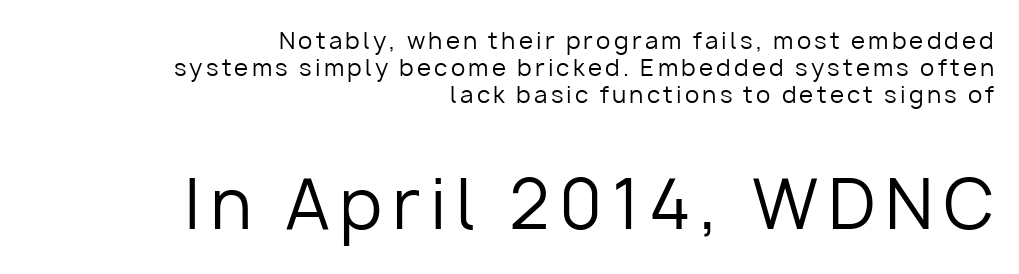
The strip under each line holds only bare page. The ragged edge is on the left, which tells us the setting is flush right. Is the lower block the larger one? Yes — the lower block carries the bigger type. Type style note: lacks serifs. It's the straight-up-and-down kind of type. The face looks like a standard text weight, possibly lighter.
